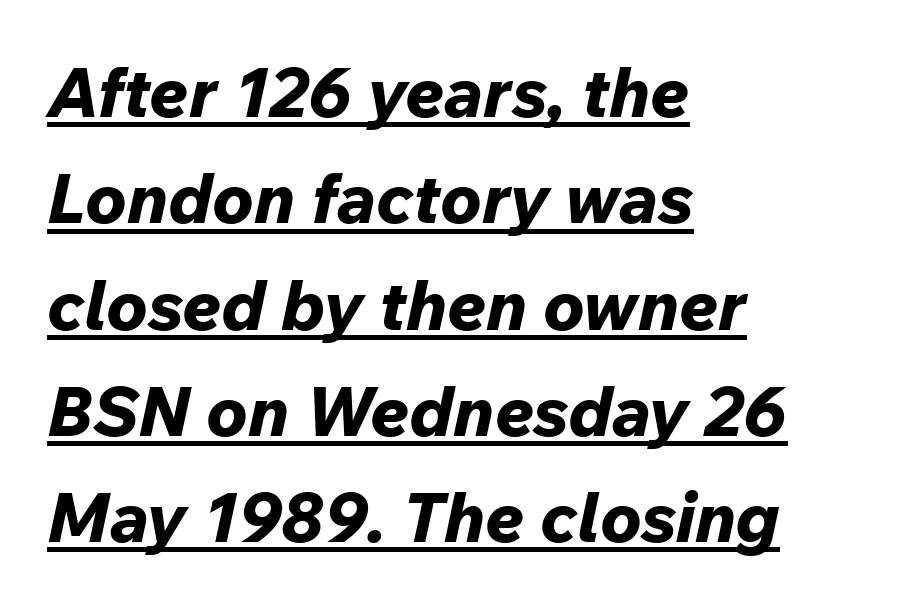
Q: Is the text bold? A: Yes.
Q: Is the text italic (slanted)? A: Yes, it leans right by about 12 degrees.
Q: Is the text underlined? A: Yes.
Q: How is the paragraph aligned? A: Left-aligned.
Q: Is the spacing between letters normal or unusually wide? A: Normal.
Q: Is the spacing between lines tight, normal or loose? A: Normal.
Q: Width (condensed, normal, or wide)? A: Normal.
Q: Stroke contrast? A: Low.
Q: x-height? A: Medium.
Q: Monospaced? A: No.
